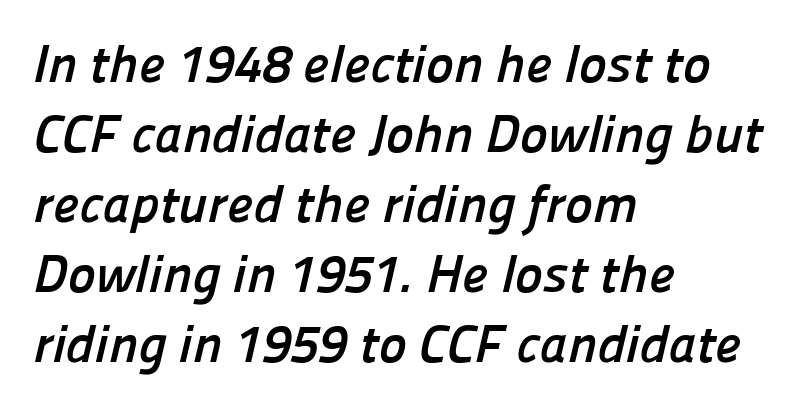
{"serif": "no", "bold": "yes", "weight": "semibold", "width": "normal", "stroke_contrast": "low", "x_height": "medium", "monospaced": "no", "underline": "no", "align": "left", "line_spacing": "normal", "line_spacing_ratio": 1.32, "letter_spacing": "normal", "letter_spacing_em": 0.0, "glyph_px": 53}
